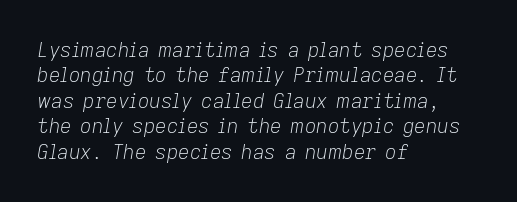
{"italic": "yes", "lean": "right", "slant_degrees": 9, "bold": "no", "underline": "no", "align": "left", "line_spacing": "normal", "line_spacing_ratio": 1.27, "letter_spacing": "normal", "letter_spacing_em": 0.0, "glyph_px": 20}
